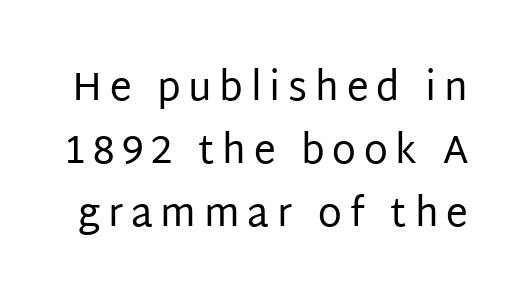
The image shows 39 px regular-weight sans-serif type, upright; set normal line spacing (1.61x), unusually wide letter spacing (+0.2 em), not underlined; low stroke contrast and a large x-height.
